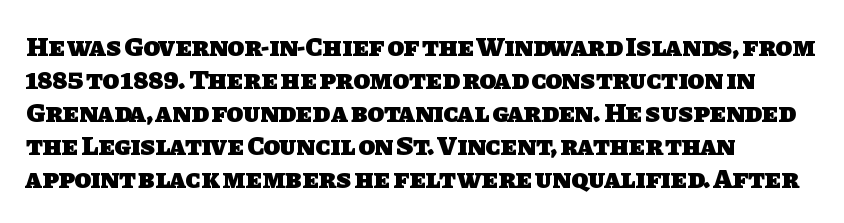
{"bold": "yes", "underline": "no", "align": "left", "line_spacing_ratio": 1.22, "letter_spacing": "normal", "letter_spacing_em": 0.0, "glyph_px": 27}
